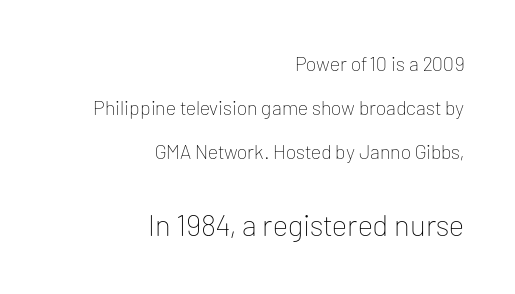
{"serif": "no", "italic": "no", "bold": "no", "weight": "thin", "width": "normal", "stroke_contrast": "low", "x_height": "medium", "monospaced": "no", "underline": "no", "align": "right", "line_spacing": "loose", "line_spacing_ratio": 2.19, "letter_spacing": "normal", "letter_spacing_em": 0.0, "larger_block": "second", "size_ratio": 1.5, "glyph_px": 30}
